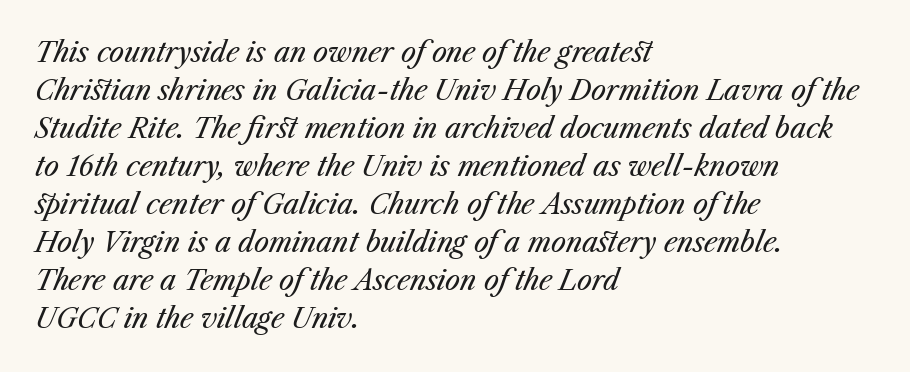
Q: Is the text bold? A: No.
Q: Is the text italic (slanted)? A: Yes, it leans right by about 23 degrees.
Q: Is the text underlined? A: No.
Q: How is the paragraph aligned? A: Left-aligned.
Q: Is the spacing between letters normal or unusually wide? A: Normal.
Q: Is the spacing between lines tight, normal or loose? A: Normal.
